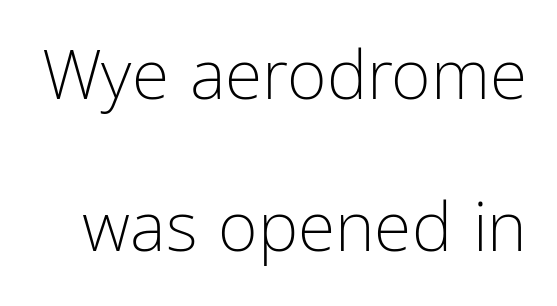
The image shows 68 px light, condensed sans-serif type, upright; set loose line spacing (2.24x), normal letter spacing, not underlined; low stroke contrast and a medium x-height.
